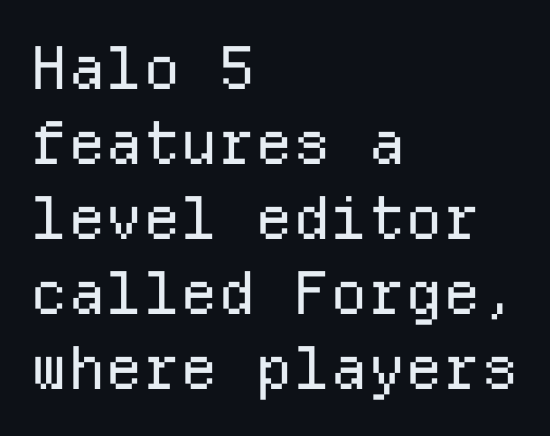
The image shows 59 px regular-weight sans-serif type, upright, monospaced; set left-aligned, normal line spacing (1.27x), normal letter spacing, not underlined; low stroke contrast and a medium x-height.
